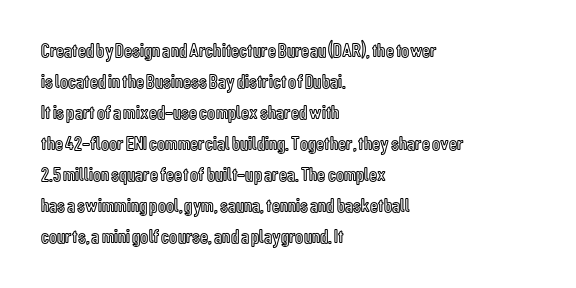
Q: Is the text italic (slanted)? A: No, it is upright.
Q: Is the text underlined? A: No.
Q: How is the paragraph aligned? A: Left-aligned.
Q: Is the spacing between letters normal or unusually wide? A: Normal.
Q: Is the spacing between lines tight, normal or loose? A: Normal.
